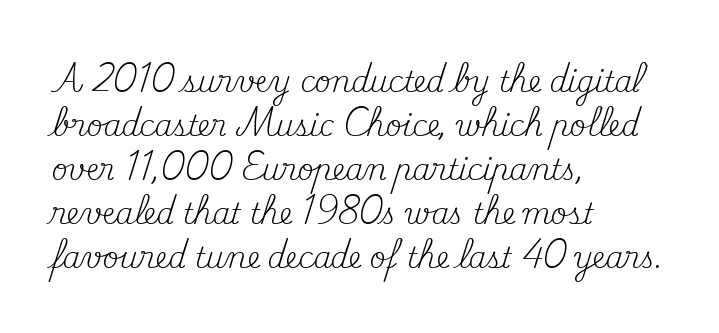
The image shows 28 px regular-weight serif type; set left-aligned, normal line spacing (1.57x), normal letter spacing, not underlined; medium stroke contrast and a small x-height.
